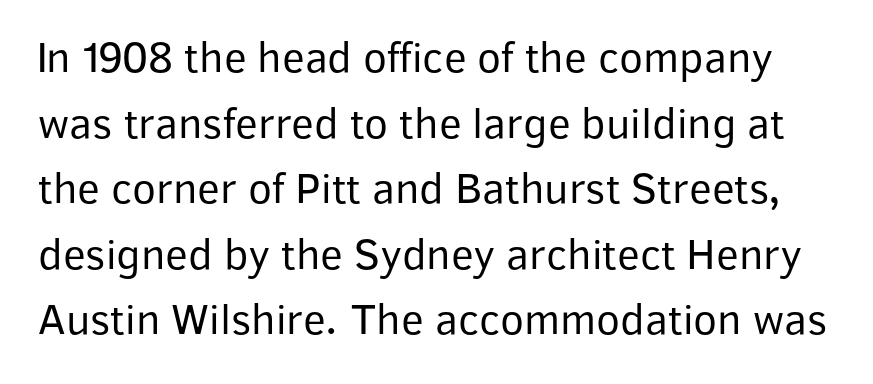
The image shows 44 px regular-weight sans-serif type, upright; set normal line spacing (1.49x), normal letter spacing, not underlined; low stroke contrast and a medium x-height.
